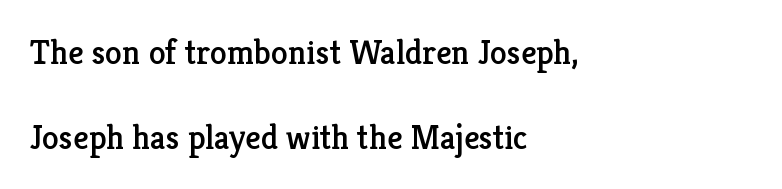
{"serif": "yes", "italic": "no", "width": "normal", "stroke_contrast": "low", "x_height": "medium", "monospaced": "no", "underline": "no", "align": "left", "line_spacing": "loose", "line_spacing_ratio": 2.5, "letter_spacing": "normal", "letter_spacing_em": 0.0, "glyph_px": 34}
